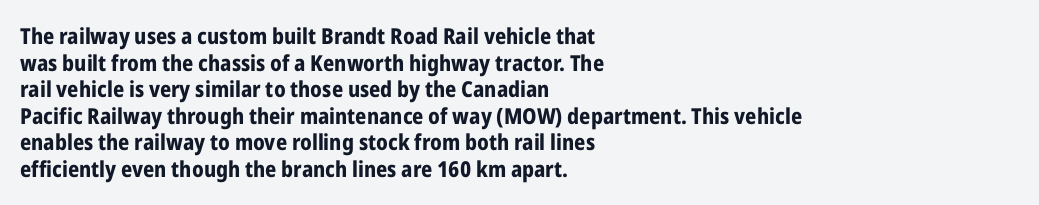
{"italic": "no", "bold": "yes", "underline": "no", "align": "left", "line_spacing_ratio": 1.21, "letter_spacing": "normal", "letter_spacing_em": 0.0, "glyph_px": 22}
